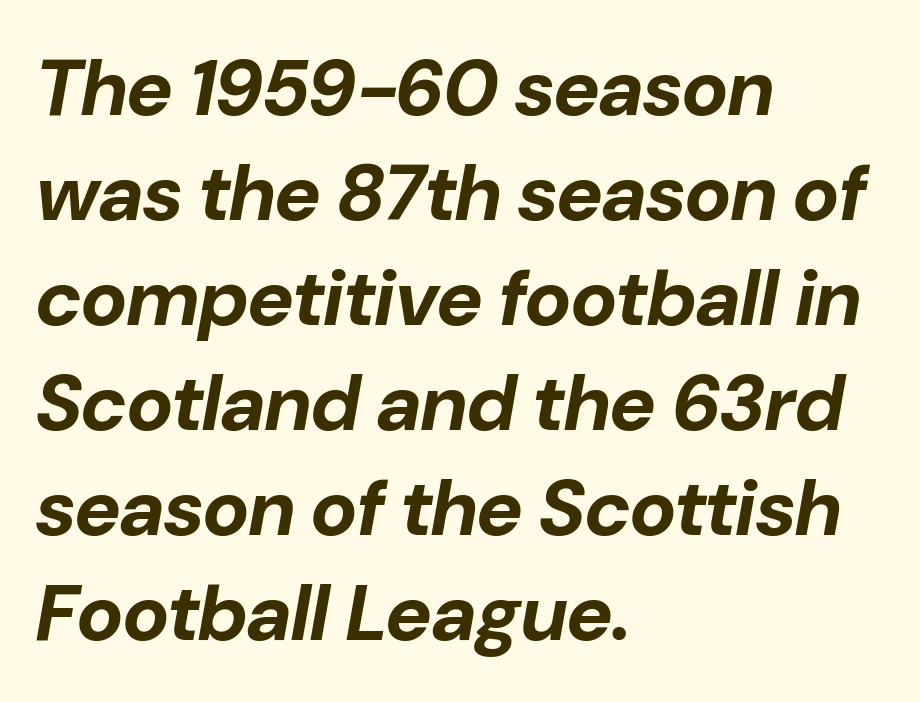
Q: Is the text bold? A: Yes.
Q: Is the text italic (slanted)? A: Yes, it leans right by about 10 degrees.
Q: Is the text underlined? A: No.
Q: How is the paragraph aligned? A: Left-aligned.
Q: Is the spacing between letters normal or unusually wide? A: Normal.
Q: Is the spacing between lines tight, normal or loose? A: Normal.
Q: Width (condensed, normal, or wide)? A: Normal.
Q: Stroke contrast? A: Low.
Q: x-height? A: Medium.
Q: Monospaced? A: No.
